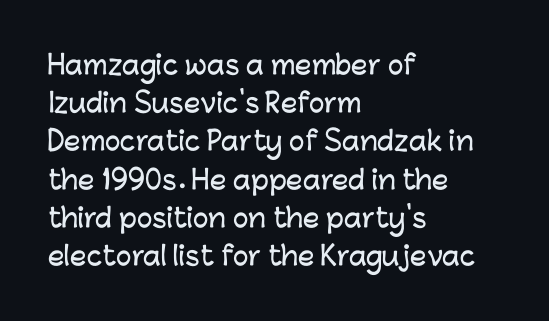
Glance below the letters and you will spot only blank space. Interline gaps are of average width in this sample. The type sits square on the baseline with zero lean. The text block is weighted toward the left margin, trailing off unevenly rightward. These lines keep a tight, regular rhythm from letter to letter.
